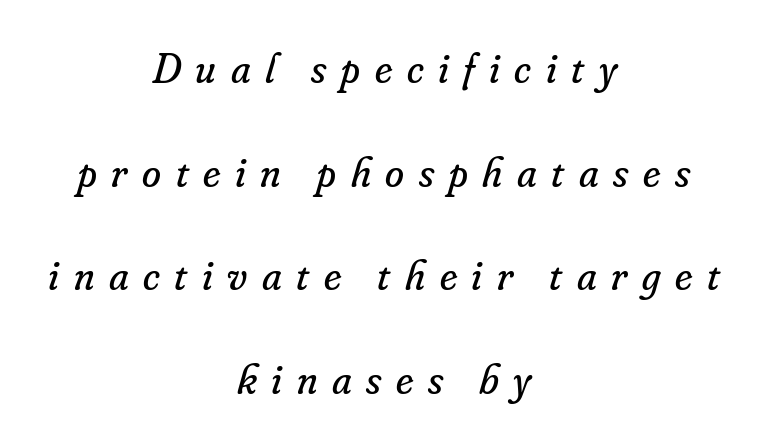
Q: Is the text bold? A: No.
Q: Is the text italic (slanted)? A: Yes, it leans right by about 16 degrees.
Q: Is the typeface a serif or a sans-serif typeface? A: Serif.
Q: Is the text underlined? A: No.
Q: How is the paragraph aligned? A: Centered.
Q: Is the spacing between letters normal or unusually wide? A: Unusually wide.
Q: Is the spacing between lines tight, normal or loose? A: Loose.
Q: Width (condensed, normal, or wide)? A: Normal.
Q: Stroke contrast? A: Low.
Q: x-height? A: Small.
Q: Monospaced? A: No.
